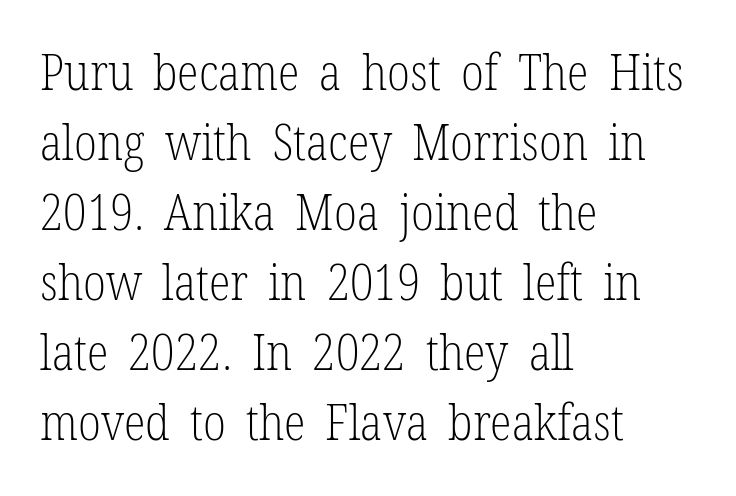
Note: serifs present on the glyphs. Left-aligned paragraph, ragged on the right. Nobody touched the tracking dial on this one. Stems and bowls with no extra thickness — not bold. The words here are not underlined.
